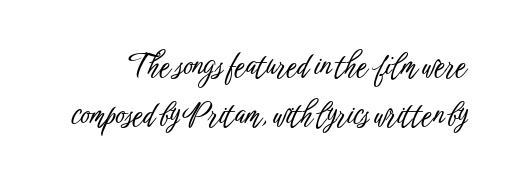
{"serif": "no", "width": "condensed", "stroke_contrast": "low", "x_height": "medium", "monospaced": "no", "underline": "no", "line_spacing": "normal", "line_spacing_ratio": 1.68, "letter_spacing": "normal", "letter_spacing_em": 0.0, "glyph_px": 29}
